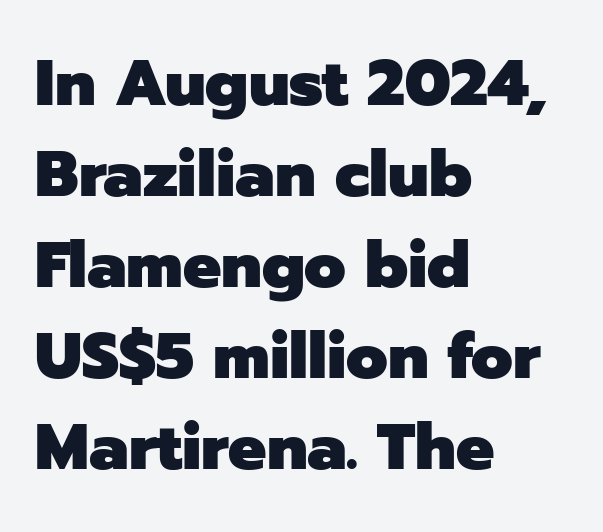
Q: Is the text bold? A: Yes.
Q: Is the text italic (slanted)? A: No, it is upright.
Q: Is the typeface a serif or a sans-serif typeface? A: Sans-serif.
Q: Is the text underlined? A: No.
Q: How is the paragraph aligned? A: Left-aligned.
Q: Is the spacing between letters normal or unusually wide? A: Normal.
Q: Is the spacing between lines tight, normal or loose? A: Normal.
Q: Width (condensed, normal, or wide)? A: Normal.
Q: Stroke contrast? A: Low.
Q: x-height? A: Medium.
Q: Monospaced? A: No.
